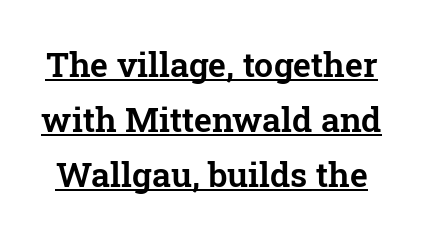
The sample's only ornament is a line tracing under the words. Italic: no, the glyphs are upright roman. This block has exactly the height ordinary leading produces. Is this a fixed-width face? No — the glyphs have proportional, varying widths. Is this a sans? No — the strokes have serifs. The tracking reads as untouched default to a designer's eye.
